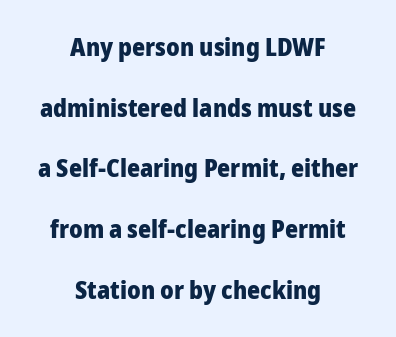
Q: Is the text bold? A: Yes.
Q: Is the text italic (slanted)? A: No, it is upright.
Q: Is the text underlined? A: No.
Q: How is the paragraph aligned? A: Centered.
Q: Is the spacing between letters normal or unusually wide? A: Normal.
Q: Is the spacing between lines tight, normal or loose? A: Loose.
